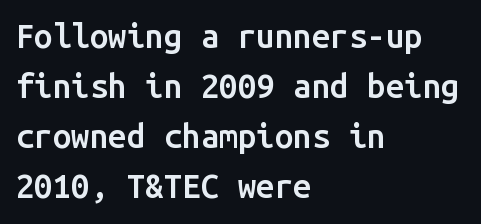
{"serif": "no", "italic": "no", "bold": "semi", "weight": "semibold", "width": "normal", "stroke_contrast": "low", "x_height": "medium", "monospaced": "yes", "underline": "no", "align": "left", "line_spacing": "normal", "line_spacing_ratio": 1.52, "letter_spacing": "normal", "letter_spacing_em": 0.0, "glyph_px": 33}
